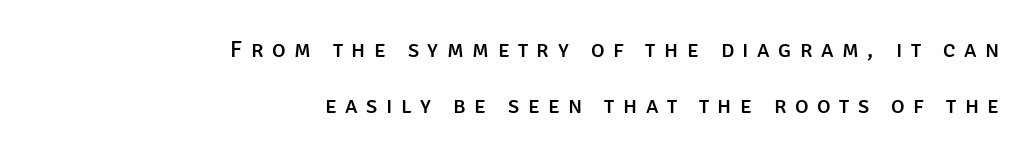
Q: Is the text italic (slanted)? A: No, it is upright.
Q: Is the text underlined? A: No.
Q: How is the paragraph aligned? A: Right-aligned.
Q: Is the spacing between letters normal or unusually wide? A: Unusually wide.
Q: Is the spacing between lines tight, normal or loose? A: Loose.
